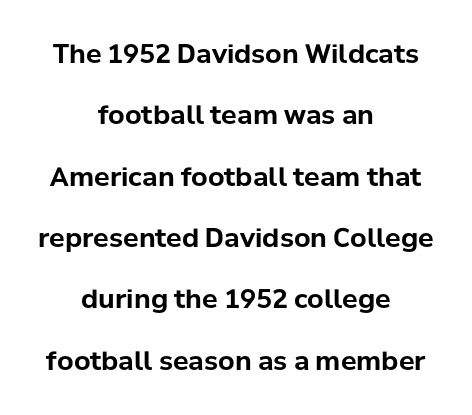
The text block is weighted toward neither margin, spreading evenly from the middle. Short note: letters normally spaced. The zone under the glyphs is completely vacant. A typesetter would mark this as roman, not italic.
